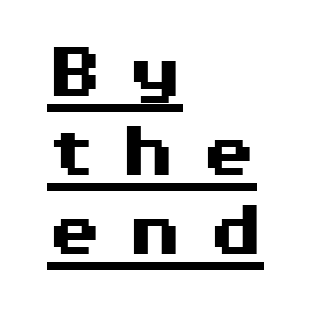
{"serif": "no", "italic": "no", "bold": "yes", "weight": "heavy", "width": "wide", "stroke_contrast": "medium", "x_height": "medium", "monospaced": "no", "underline": "yes", "align": "left", "line_spacing": "tight", "line_spacing_ratio": 0.99, "letter_spacing": "wide", "letter_spacing_em": 0.31, "glyph_px": 80}
